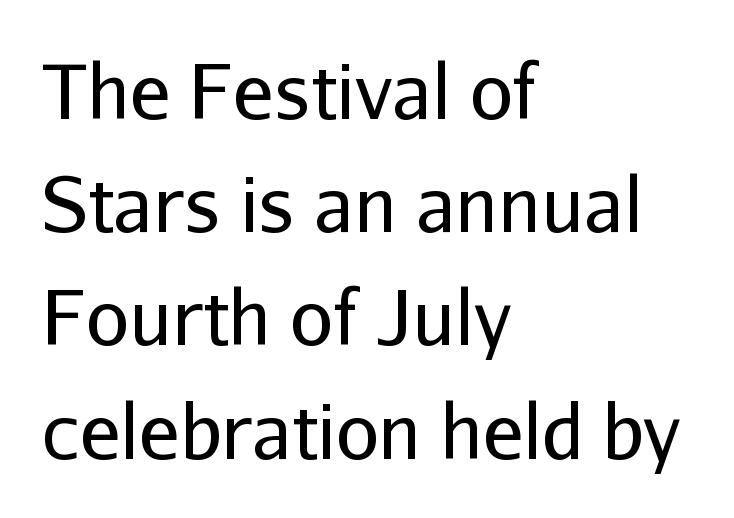
Q: Is the text bold? A: No.
Q: Is the text italic (slanted)? A: No, it is upright.
Q: Is the typeface a serif or a sans-serif typeface? A: Sans-serif.
Q: Is the text underlined? A: No.
Q: How is the paragraph aligned? A: Left-aligned.
Q: Is the spacing between letters normal or unusually wide? A: Normal.
Q: Is the spacing between lines tight, normal or loose? A: Normal.
Q: Width (condensed, normal, or wide)? A: Normal.
Q: Stroke contrast? A: Low.
Q: x-height? A: Medium.
Q: Monospaced? A: No.
